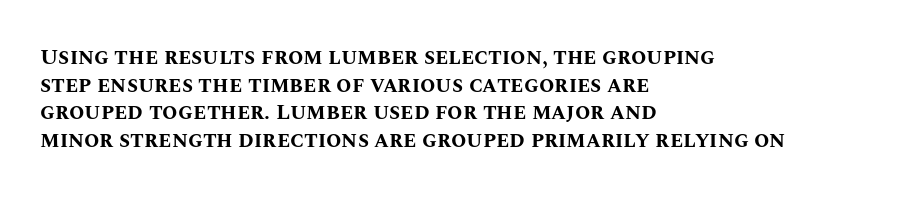
{"italic": "no", "bold": "yes", "underline": "no", "align": "left", "line_spacing": "normal", "line_spacing_ratio": 1.26, "letter_spacing": "normal", "letter_spacing_em": 0.0, "glyph_px": 22}
